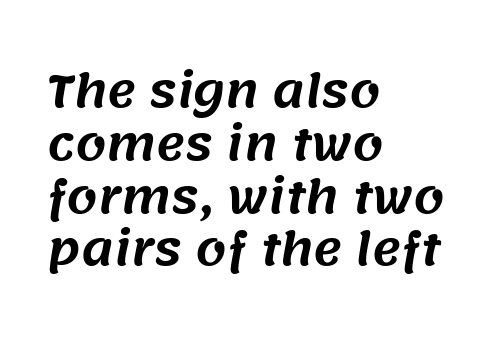
{"serif": "no", "width": "normal", "stroke_contrast": "medium", "x_height": "large", "monospaced": "no", "underline": "no", "align": "left", "line_spacing_ratio": 1.2, "letter_spacing": "normal", "letter_spacing_em": 0.0, "glyph_px": 44}
